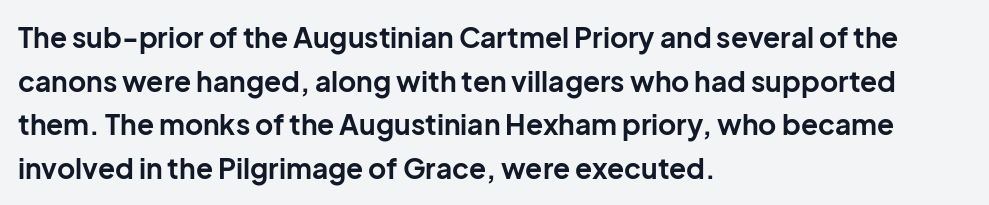
The image shows 28 px bold sans-serif type, upright; set left-aligned, normal line spacing (1.56x), normal letter spacing, not underlined; low stroke contrast and a medium x-height.
